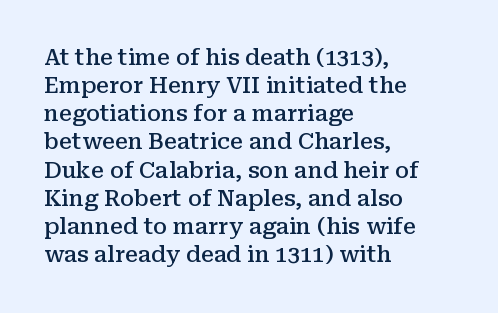
{"italic": "no", "bold": "semi", "underline": "no", "align": "left", "line_spacing": "normal", "line_spacing_ratio": 1.28, "letter_spacing": "normal", "letter_spacing_em": 0.0, "glyph_px": 22}
